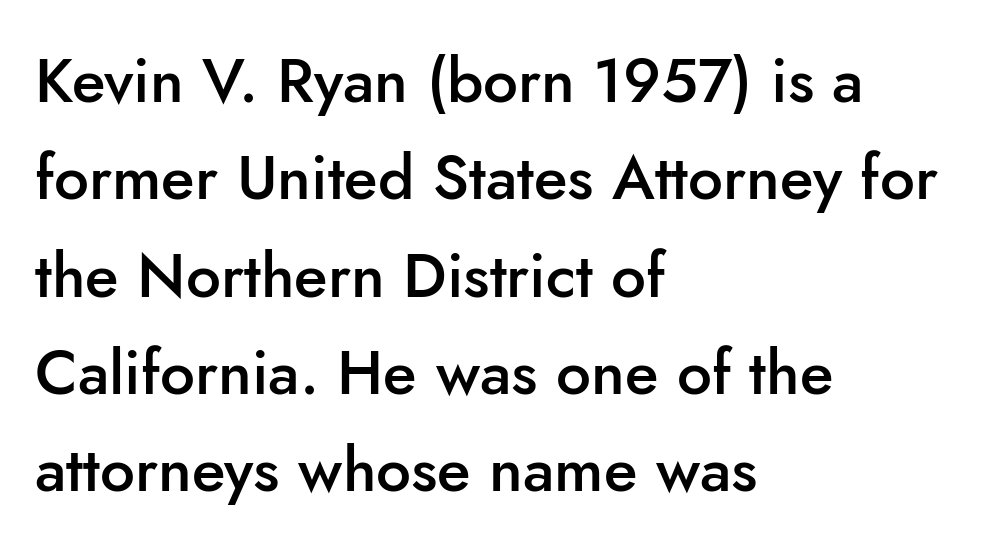
Notice how the stems are strictly vertical — no italics here. Is this a fixed-width face? No — the glyphs have proportional, varying widths. Is the block centered? No — it sits flush against the left margin. Is the type bold? Partly — it's a semibold, heavier than regular but not fully bold.
